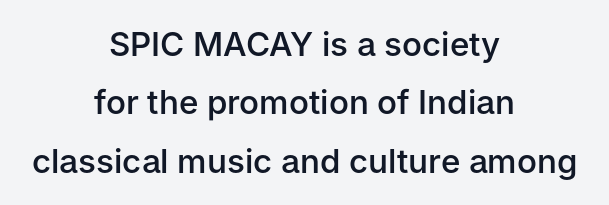
{"serif": "no", "italic": "no", "bold": "semi", "weight": "semibold", "width": "normal", "stroke_contrast": "low", "x_height": "medium", "monospaced": "no", "underline": "no", "align": "center", "line_spacing_ratio": 1.77, "letter_spacing": "normal", "letter_spacing_em": 0.0, "glyph_px": 33}
